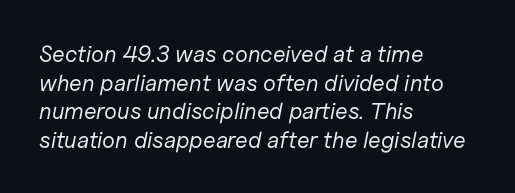
The image shows 23 px text type, italic (leaning right); set left-aligned, line spacing 1.24x, normal letter spacing, not underlined.
